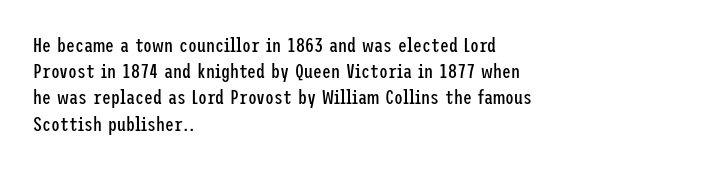
Q: Is the text bold? A: No.
Q: Is the text italic (slanted)? A: No, it is upright.
Q: Is the text underlined? A: No.
Q: How is the paragraph aligned? A: Left-aligned.
Q: Is the spacing between letters normal or unusually wide? A: Normal.
Q: Is the spacing between lines tight, normal or loose? A: Normal.
